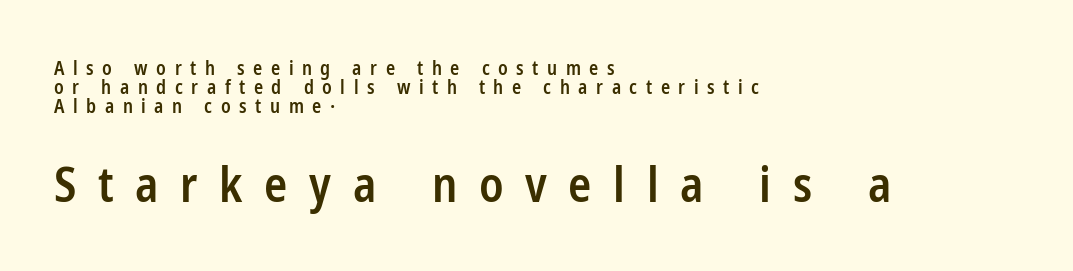
Q: Is the text bold? A: Semi-bold.
Q: Is the text italic (slanted)? A: No, it is upright.
Q: Is the typeface a serif or a sans-serif typeface? A: Sans-serif.
Q: Is the text underlined? A: No.
Q: How is the paragraph aligned? A: Left-aligned.
Q: Is the spacing between letters normal or unusually wide? A: Unusually wide.
Q: Is the spacing between lines tight, normal or loose? A: Tight.
Q: Which block of text is set in a larger size, the first (top) or the second (bottom)? A: The second (bottom) one.
Q: Width (condensed, normal, or wide)? A: Condensed.
Q: Stroke contrast? A: Low.
Q: x-height? A: Medium.
Q: Monospaced? A: No.
